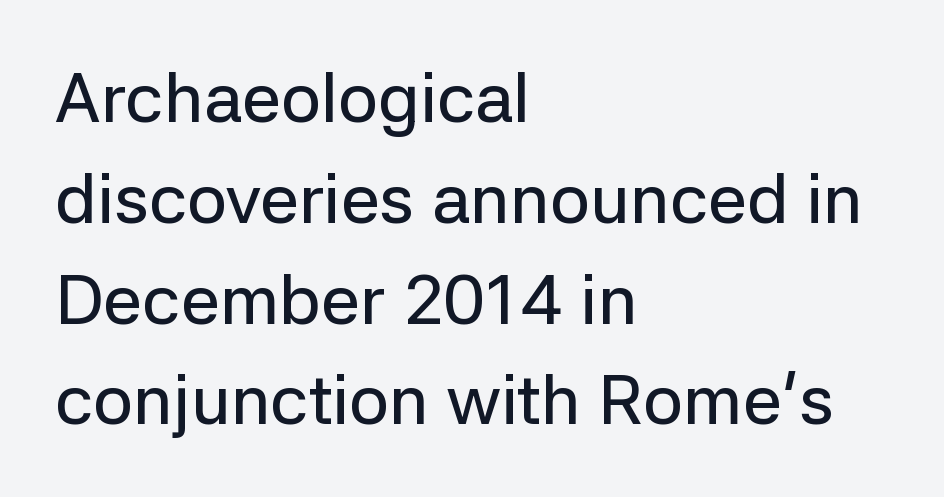
Glance below the letters and you will spot only blank space. Tracking here is standard; glyphs follow each other at the usual distance. Notice how descenders clear the ascenders below comfortably — that's standard leading. When letters stand straight like this, we call the style roman or upright. A typesetter would label this face a sans. This rendering uses left alignment, leaving the right contour irregular.
